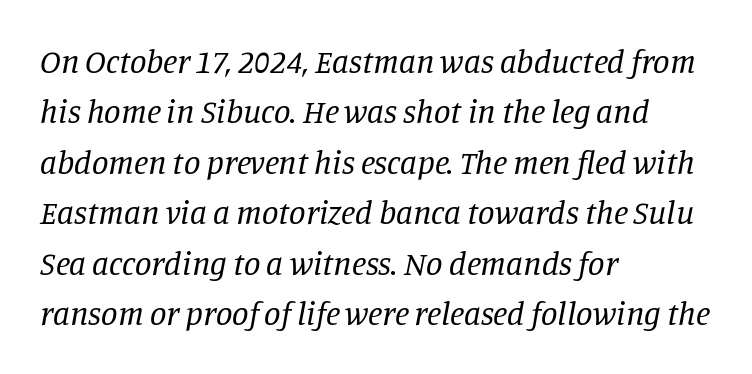
Letterform terminals end in serifs throughout the passage. Note the varied advance widths — an 'i' is clearly narrower than an 'm'. Spacing between characters is what you'd get straight out of the box. Unmarked baselines from the first word to the last. Does the copy run flush right? No — it runs flush left. This sample keeps an unexceptional amount of space between lines.
